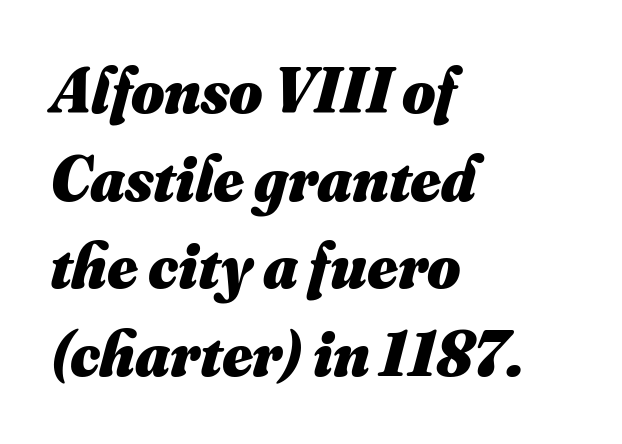
{"bold": "yes", "weight": "heavy", "width": "normal", "stroke_contrast": "medium", "x_height": "small", "monospaced": "no", "underline": "no", "align": "left", "line_spacing": "normal", "line_spacing_ratio": 1.37, "letter_spacing": "normal", "letter_spacing_em": 0.0, "glyph_px": 64}
